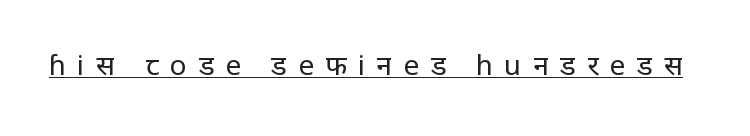
Q: Is the text bold? A: No.
Q: Is the text italic (slanted)? A: No, it is upright.
Q: Is the typeface a serif or a sans-serif typeface? A: Sans-serif.
Q: Is the text underlined? A: Yes.
Q: Is the spacing between letters normal or unusually wide? A: Unusually wide.
Q: Width (condensed, normal, or wide)? A: Normal.
Q: Stroke contrast? A: Low.
Q: x-height? A: Medium.
Q: Monospaced? A: No.
